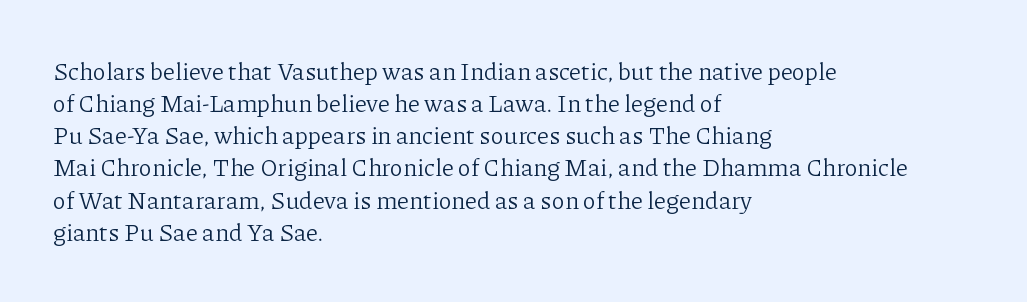
The image shows 24 px text type, upright; set left-aligned, normal line spacing (1.34x), normal letter spacing, not underlined.
